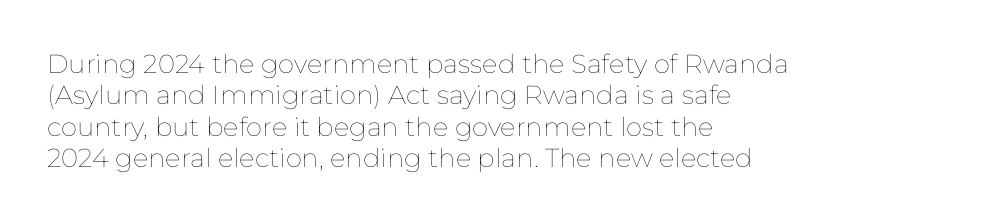
{"italic": "no", "bold": "no", "underline": "no", "align": "left", "line_spacing_ratio": 1.21, "letter_spacing": "normal", "letter_spacing_em": 0.0, "glyph_px": 26}
